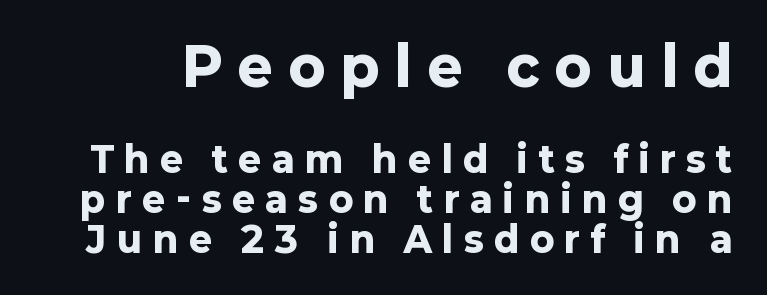
Q: Is the text bold? A: Yes.
Q: Is the text italic (slanted)? A: No, it is upright.
Q: Is the typeface a serif or a sans-serif typeface? A: Sans-serif.
Q: Is the text underlined? A: No.
Q: Is the spacing between letters normal or unusually wide? A: Unusually wide.
Q: Is the spacing between lines tight, normal or loose? A: Tight.
Q: Which block of text is set in a larger size, the first (top) or the second (bottom)? A: The first (top) one.
Q: Width (condensed, normal, or wide)? A: Normal.
Q: Stroke contrast? A: Low.
Q: x-height? A: Medium.
Q: Monospaced? A: No.
